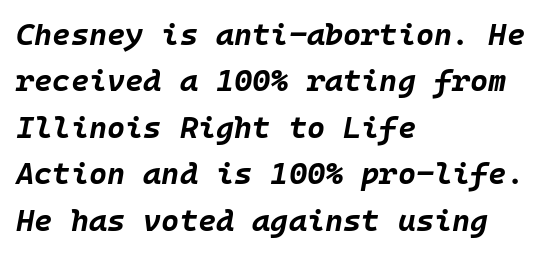
Q: Is the text bold? A: Yes.
Q: Is the text italic (slanted)? A: Yes, it leans right by about 10 degrees.
Q: Is the text underlined? A: No.
Q: How is the paragraph aligned? A: Left-aligned.
Q: Is the spacing between letters normal or unusually wide? A: Normal.
Q: Is the spacing between lines tight, normal or loose? A: Normal.
Q: Width (condensed, normal, or wide)? A: Normal.
Q: Stroke contrast? A: Low.
Q: x-height? A: Large.
Q: Monospaced? A: Yes.
